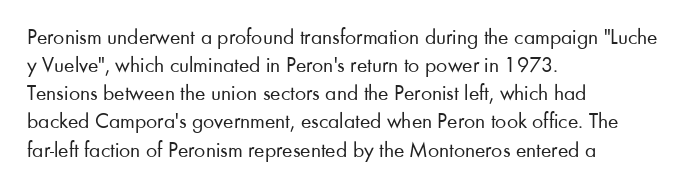
The image shows 22 px text type, upright; set left-aligned, normal line spacing (1.28x), normal letter spacing, not underlined.
